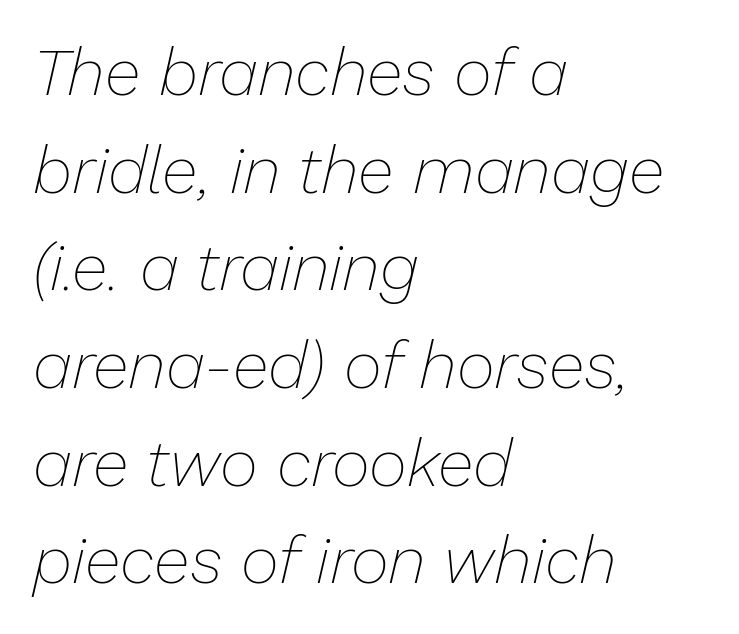
{"italic": "yes", "lean": "right", "slant_degrees": 13, "bold": "no", "weight": "thin", "width": "normal", "stroke_contrast": "low", "x_height": "medium", "monospaced": "no", "underline": "no", "align": "left", "line_spacing": "normal", "line_spacing_ratio": 1.48, "letter_spacing": "normal", "letter_spacing_em": 0.0, "glyph_px": 66}
